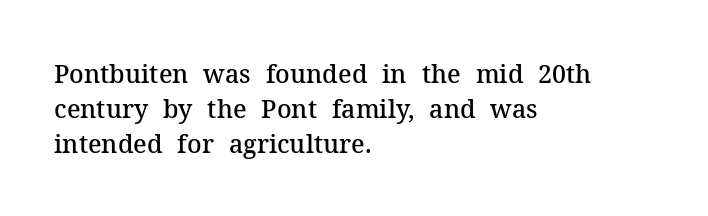
Heft: intermediate — a semibold. No word sits above an underline. Successive baselines arrive at the customary interval. Inter-character spacing is left at the font's built-in metrics. Reading down the block, your eye returns to a fixed left position each line. Italic? Not at all — the glyphs are vertical.
